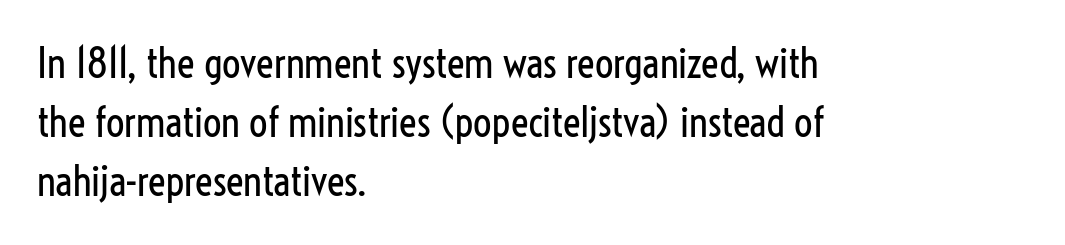
The image shows 41 px regular-weight, condensed sans-serif type, upright; set left-aligned, normal line spacing (1.44x), normal letter spacing, not underlined; low stroke contrast and a medium x-height.
